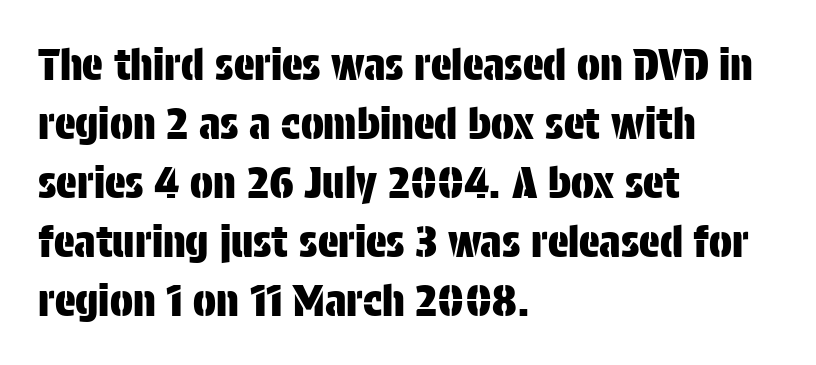
{"serif": "no", "italic": "no", "width": "condensed", "stroke_contrast": "low", "x_height": "large", "monospaced": "no", "underline": "no", "align": "left", "line_spacing": "normal", "line_spacing_ratio": 1.37, "letter_spacing": "normal", "letter_spacing_em": 0.0, "glyph_px": 43}
